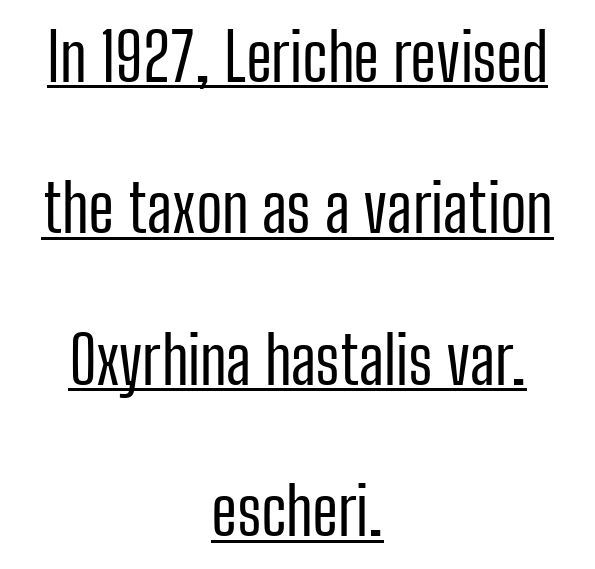
The image shows 65 px regular-weight, condensed sans-serif type, upright; set centered, loose line spacing (2.33x), normal letter spacing, underlined; low stroke contrast and a medium x-height.
